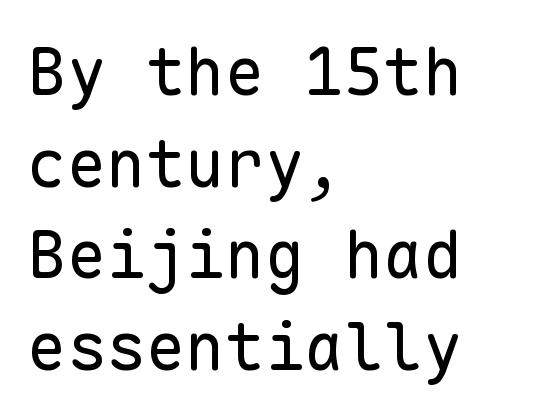
The image shows 66 px regular-weight sans-serif type, upright, monospaced; set left-aligned, normal line spacing (1.39x), normal letter spacing, not underlined; low stroke contrast and a medium x-height.
